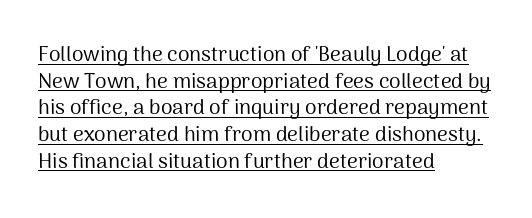
The image shows 21 px text type, upright; set left-aligned, normal line spacing (1.27x), normal letter spacing, underlined.
